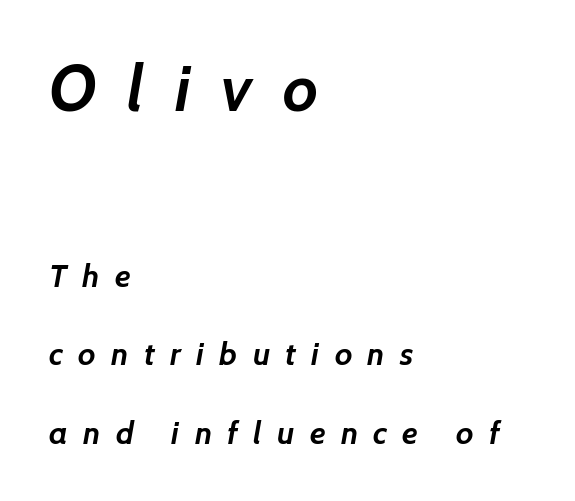
Q: Is the text bold? A: Yes.
Q: Is the typeface a serif or a sans-serif typeface? A: Sans-serif.
Q: Is the text underlined? A: No.
Q: How is the paragraph aligned? A: Left-aligned.
Q: Is the spacing between letters normal or unusually wide? A: Unusually wide.
Q: Is the spacing between lines tight, normal or loose? A: Loose.
Q: Which block of text is set in a larger size, the first (top) or the second (bottom)? A: The first (top) one.
Q: Width (condensed, normal, or wide)? A: Normal.
Q: Stroke contrast? A: Low.
Q: x-height? A: Medium.
Q: Monospaced? A: No.
